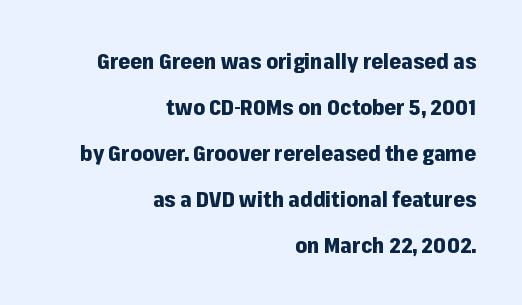
{"italic": "no", "bold": "yes", "underline": "no", "align": "right", "line_spacing": "loose", "line_spacing_ratio": 2.19, "letter_spacing": "normal", "letter_spacing_em": 0.0, "glyph_px": 21}
